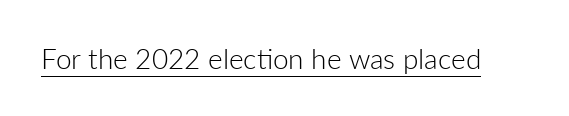
{"serif": "no", "italic": "no", "bold": "no", "weight": "light", "width": "normal", "stroke_contrast": "low", "x_height": "medium", "monospaced": "no", "underline": "yes", "letter_spacing": "normal", "letter_spacing_em": 0.0, "glyph_px": 28}
